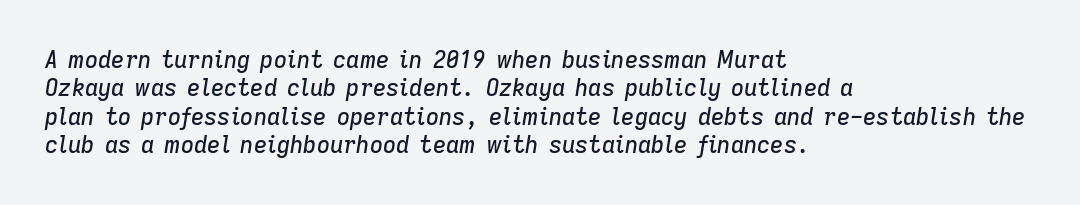
{"italic": "yes", "lean": "right", "slant_degrees": 9, "underline": "no", "align": "left", "line_spacing_ratio": 1.23, "letter_spacing": "normal", "letter_spacing_em": 0.0, "glyph_px": 23}
